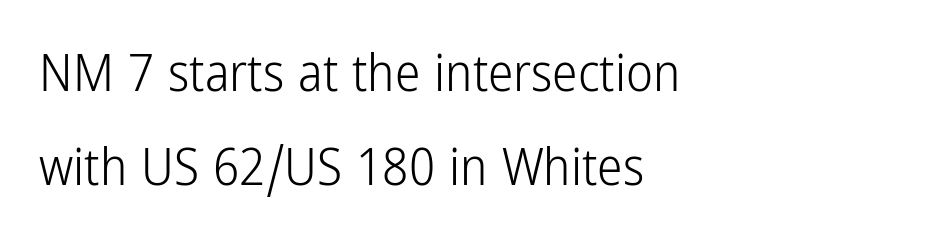
When letters stand straight like this, we call the style roman or upright. Observe the ordinary spacing: letters are neighbours, not strangers. Spacing verdict: proportional, widths tailored to each character. Counters stay open thanks to moderate or lighter strokes.
